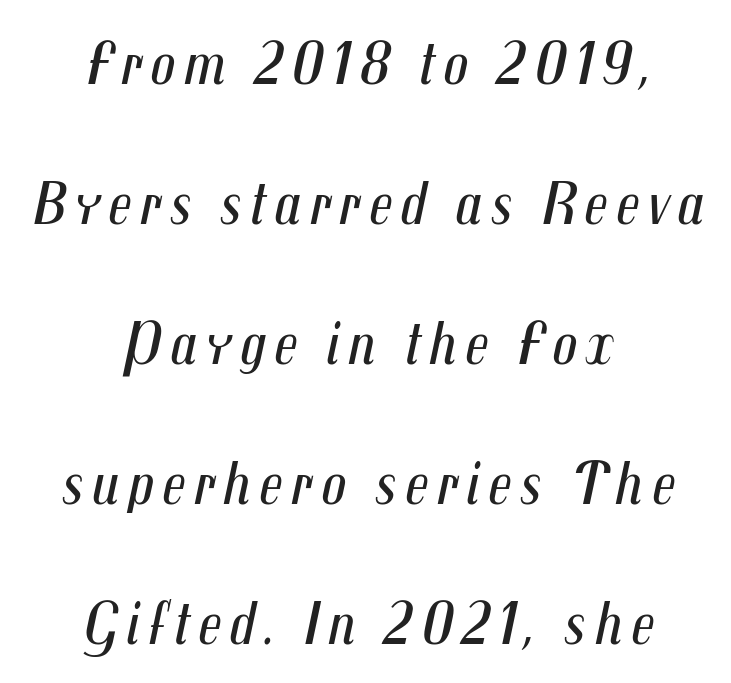
The image shows 62 px regular-weight, condensed type, italic (leaning right); set centered, loose line spacing (2.26x), not underlined; medium stroke contrast and a medium x-height.
